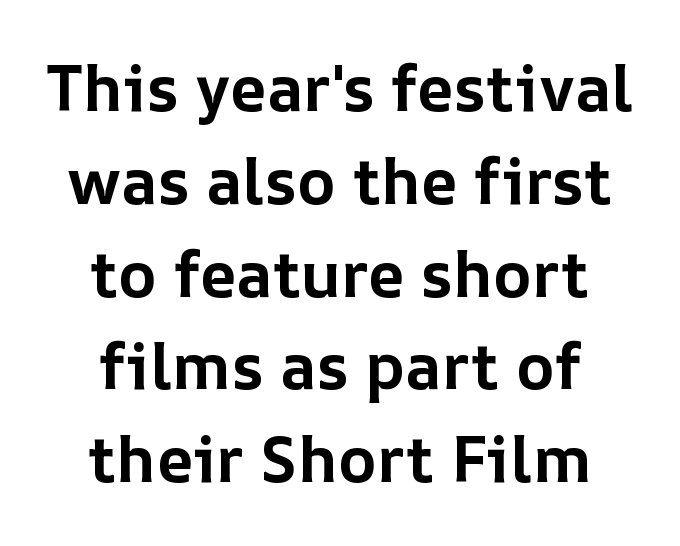
{"italic": "no", "bold": "yes", "weight": "bold", "width": "normal", "stroke_contrast": "low", "x_height": "medium", "monospaced": "no", "underline": "no", "align": "center", "line_spacing": "normal", "line_spacing_ratio": 1.45, "letter_spacing": "normal", "letter_spacing_em": 0.0, "glyph_px": 64}
